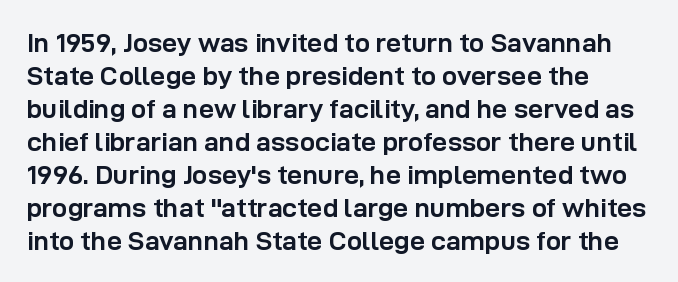
{"italic": "no", "bold": "yes", "underline": "no", "line_spacing_ratio": 1.22, "letter_spacing": "normal", "letter_spacing_em": 0.0, "glyph_px": 27}
